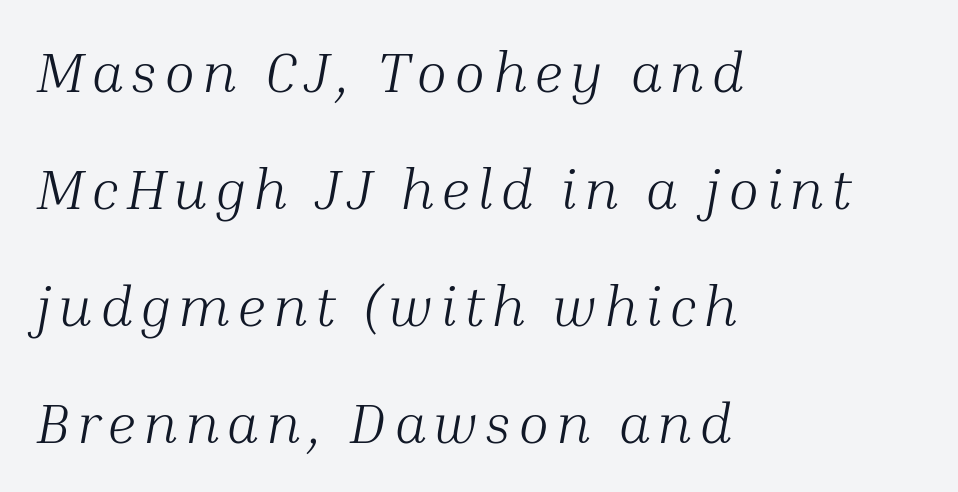
{"serif": "yes", "italic": "yes", "lean": "right", "slant_degrees": 10, "bold": "no", "weight": "light", "width": "normal", "stroke_contrast": "medium", "x_height": "medium", "monospaced": "no", "underline": "no", "align": "left", "line_spacing": "loose", "line_spacing_ratio": 2.05, "glyph_px": 57}
